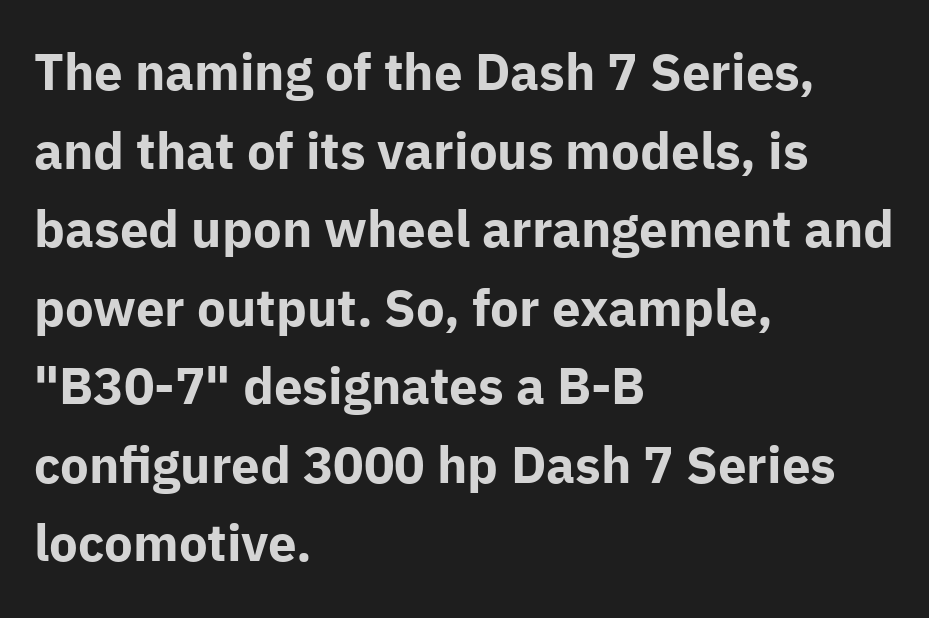
{"serif": "no", "italic": "no", "bold": "yes", "weight": "bold", "width": "normal", "stroke_contrast": "low", "x_height": "medium", "monospaced": "no", "underline": "no", "align": "left", "line_spacing": "normal", "line_spacing_ratio": 1.54, "letter_spacing": "normal", "letter_spacing_em": 0.0, "glyph_px": 51}
